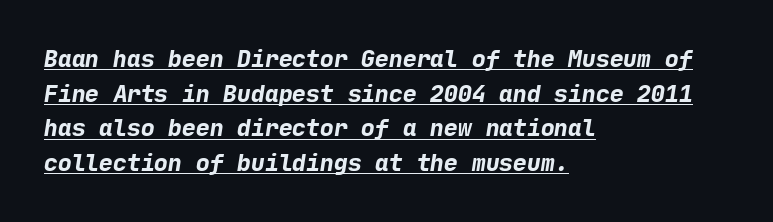
Q: Is the text bold? A: Yes.
Q: Is the text underlined? A: Yes.
Q: How is the paragraph aligned? A: Left-aligned.
Q: Is the spacing between letters normal or unusually wide? A: Normal.
Q: Is the spacing between lines tight, normal or loose? A: Normal.
